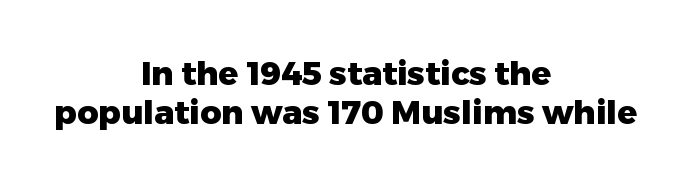
The image shows 33 px heavy sans-serif type, upright; set centered, line spacing 1.17x, normal letter spacing, not underlined; low stroke contrast and a medium x-height.
